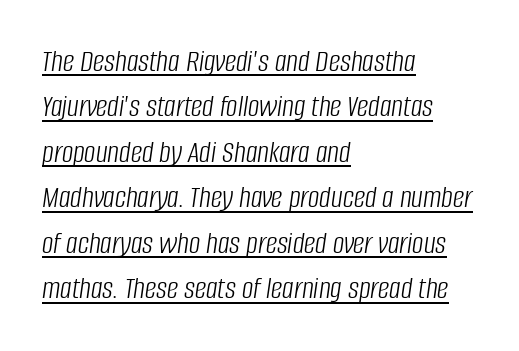
The image shows 32 px light, condensed type, italic (leaning right); set left-aligned, normal line spacing (1.42x), normal letter spacing, underlined; low stroke contrast and a large x-height.
